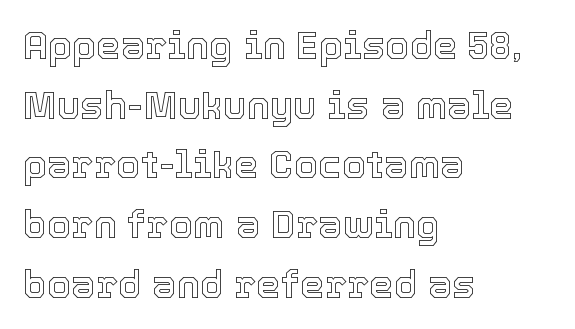
The zone under the glyphs is completely vacant. Designer's note — italics off, roman on. A typesetter would call this leading conventional body-copy spacing. The rendering anchors every line to the left-hand side.
